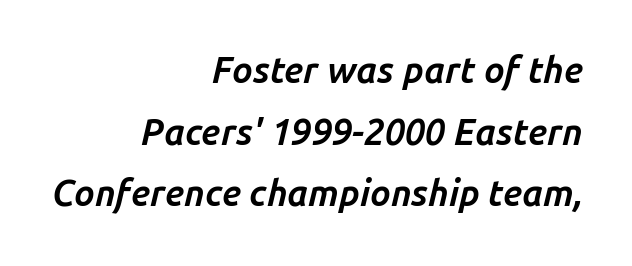
Glyph-to-glyph distance matches everyday printed text. Is this a fixed-width face? No — the glyphs have proportional, varying widths. There's an unmistakable incline to the writing here. Bare-footed words on every line. Short and long lines alike share a common ending point at right.
